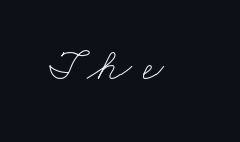
The image shows 45 px thin, wide type; set unusually wide letter spacing (+0.26 em), not underlined; low stroke contrast and a small x-height.
